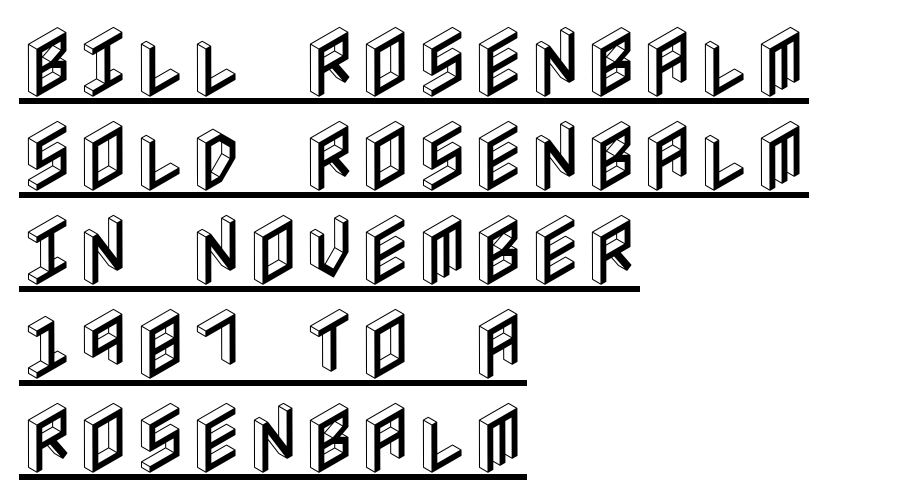
Where is the straight margin? On the left. Tracking here is standard; glyphs follow each other at the usual distance. Every stem runs plumb, perpendicular to the baseline. The glyphs are accompanied by a horizontal stroke just below them.
